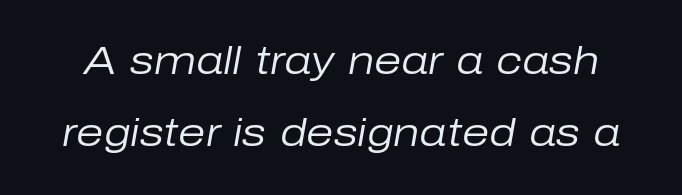
The image shows 39 px regular-weight type, italic (leaning right); set line spacing 1.85x, normal letter spacing, not underlined; low stroke contrast and a medium x-height.
